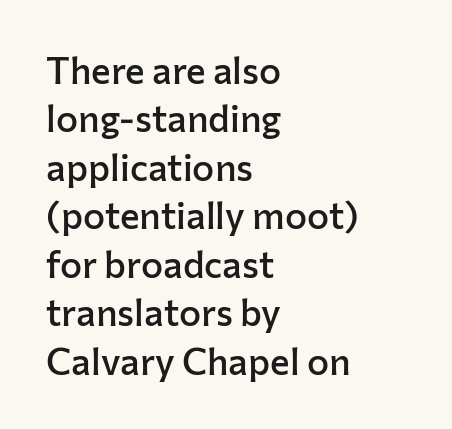
{"serif": "no", "italic": "no", "bold": "semi", "weight": "semibold", "width": "normal", "stroke_contrast": "low", "x_height": "medium", "monospaced": "no", "underline": "no", "align": "left", "line_spacing": "normal", "line_spacing_ratio": 1.31, "letter_spacing": "normal", "letter_spacing_em": 0.0, "glyph_px": 37}
